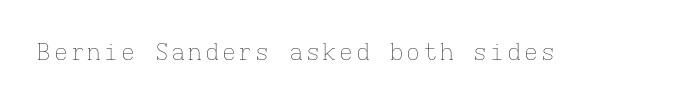
{"italic": "no", "bold": "no", "underline": "no", "glyph_px": 23}
